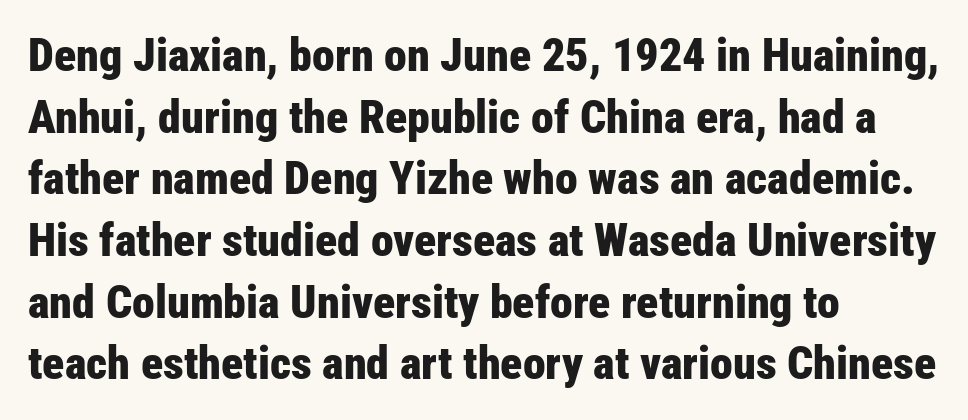
The characters look thick and weighty, a clear bold. Varying glyph widths throughout — classic text-font behaviour. Left-aligned paragraph, ragged on the right. The passage shown has conventional tracking throughout. When letters stand straight like this, we call the style roman or upright. Underlining? Definitely not there.
